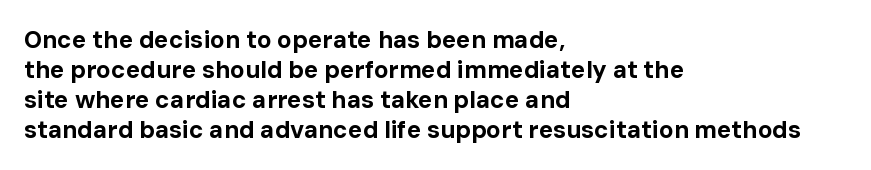
The characters look thick and weighty, a clear bold. Rows of type keep a routine distance in the vertical direction. Each word holds together tightly as a unit, with standard inter-letter gaps. Does the copy run flush right? No — it runs flush left. Beneath every word, the page is bare.
